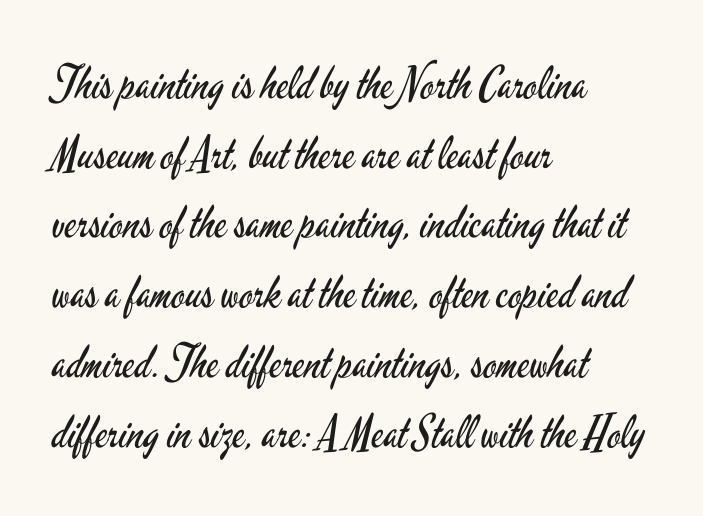
The image shows 45 px regular-weight, condensed sans-serif type; set left-aligned, normal line spacing (1.55x), normal letter spacing, not underlined; low stroke contrast and a small x-height.
